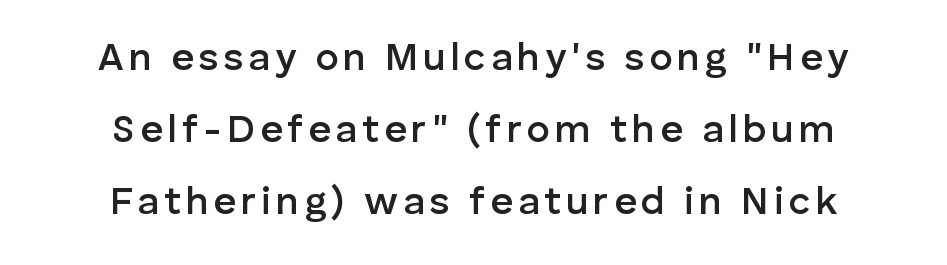
The image shows 39 px semibold sans-serif type, upright; set centered, line spacing 1.85x, not underlined; low stroke contrast and a medium x-height.
